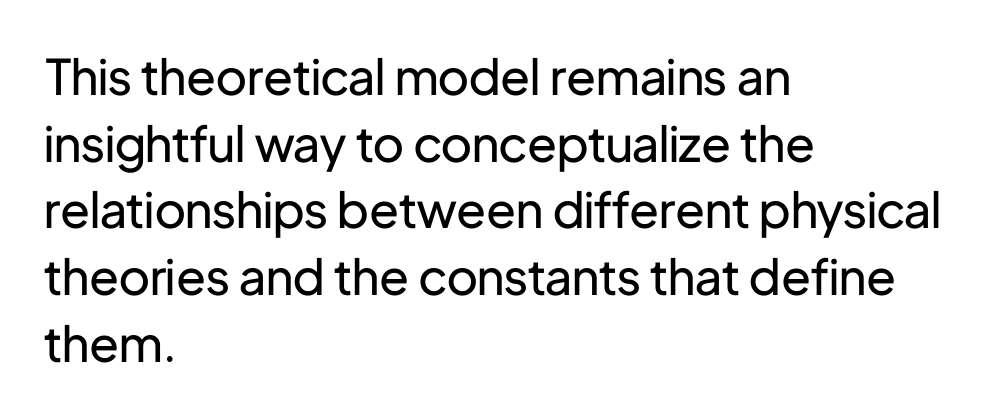
{"serif": "no", "italic": "no", "bold": "no", "weight": "regular", "width": "normal", "stroke_contrast": "low", "x_height": "medium", "monospaced": "no", "underline": "no", "align": "left", "line_spacing": "normal", "line_spacing_ratio": 1.36, "letter_spacing": "normal", "letter_spacing_em": 0.0, "glyph_px": 49}
